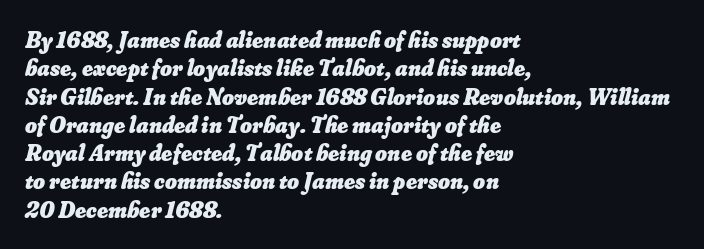
Words appear dense and cohesive because spacing is normal. A classic flush-left, rag-right setting is used for this passage. No word sits above an underline. The sample has been set heavy, in full bold.
